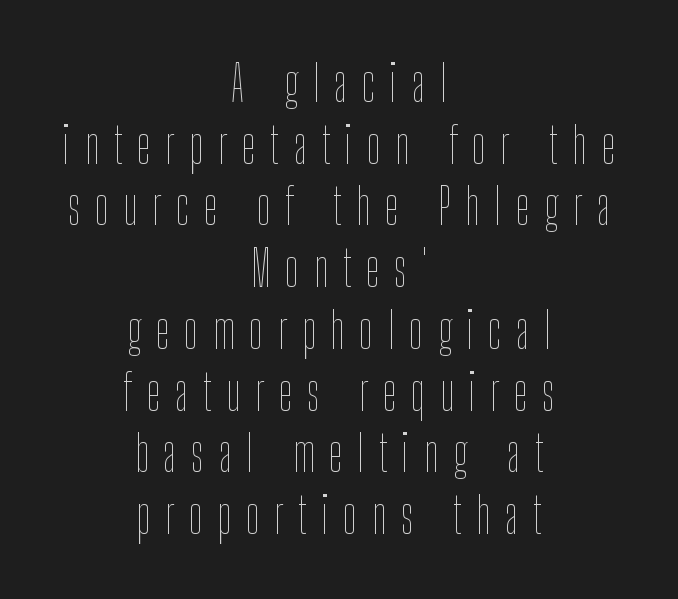
Q: Is the text bold? A: No.
Q: Is the text italic (slanted)? A: No, it is upright.
Q: Is the text underlined? A: No.
Q: How is the paragraph aligned? A: Centered.
Q: Is the spacing between letters normal or unusually wide? A: Unusually wide.
Q: Is the spacing between lines tight, normal or loose? A: Normal.
Q: Width (condensed, normal, or wide)? A: Condensed.
Q: Stroke contrast? A: Low.
Q: x-height? A: Medium.
Q: Monospaced? A: No.
